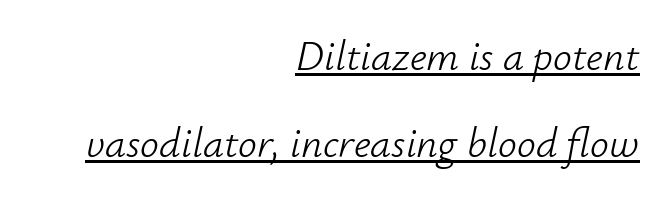
The rendering uses natural spacing where letterforms have individual widths. The letters are slanted; this is an italic face. Letters have the restrained weight of plain body copy at most. Layout note: lines flush right. The passage shown has conventional tracking throughout. If you measured baseline to baseline, you'd find a long distance.
